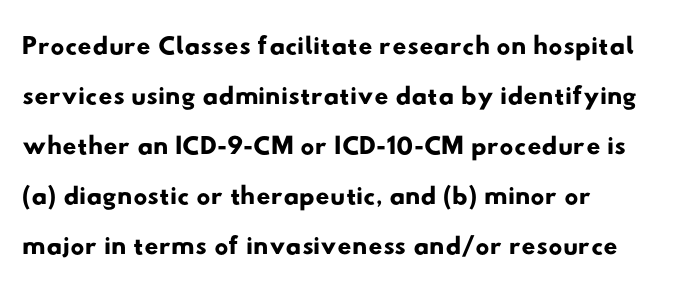
Q: Is the typeface a serif or a sans-serif typeface? A: Sans-serif.
Q: Is the text underlined? A: No.
Q: How is the paragraph aligned? A: Left-aligned.
Q: Is the spacing between letters normal or unusually wide? A: Normal.
Q: Is the spacing between lines tight, normal or loose? A: Normal.
Q: Width (condensed, normal, or wide)? A: Wide.
Q: Stroke contrast? A: Low.
Q: x-height? A: Small.
Q: Monospaced? A: No.
